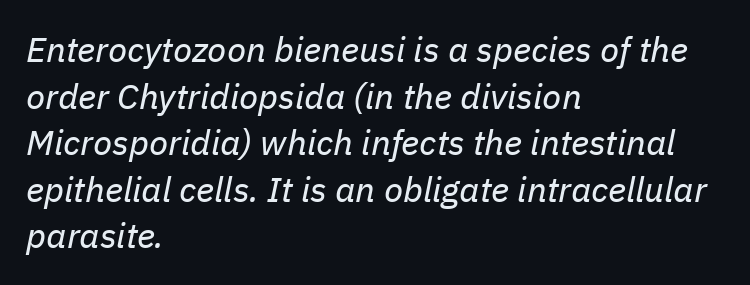
Q: Is the text bold? A: No.
Q: Is the text italic (slanted)? A: Yes, it leans right by about 11 degrees.
Q: Is the text underlined? A: No.
Q: How is the paragraph aligned? A: Left-aligned.
Q: Is the spacing between letters normal or unusually wide? A: Normal.
Q: Is the spacing between lines tight, normal or loose? A: Normal.
Q: Width (condensed, normal, or wide)? A: Normal.
Q: Stroke contrast? A: Low.
Q: x-height? A: Medium.
Q: Monospaced? A: No.
